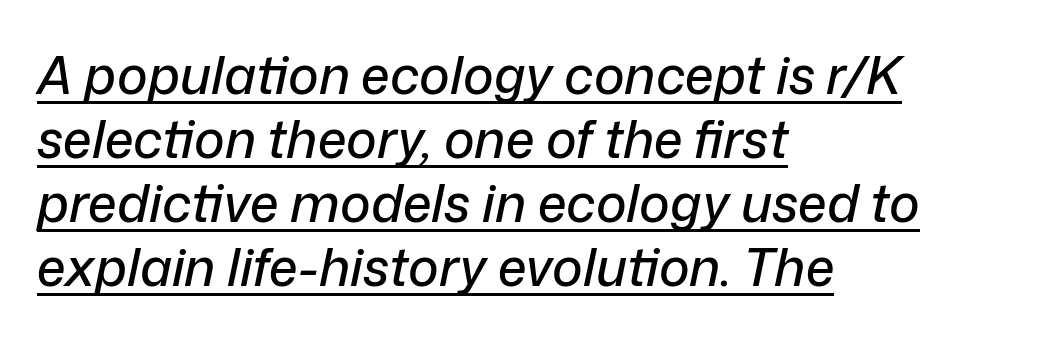
The image shows 52 px text type, italic (leaning right); set left-aligned, line spacing 1.23x, normal letter spacing, underlined; low stroke contrast and a medium x-height.
